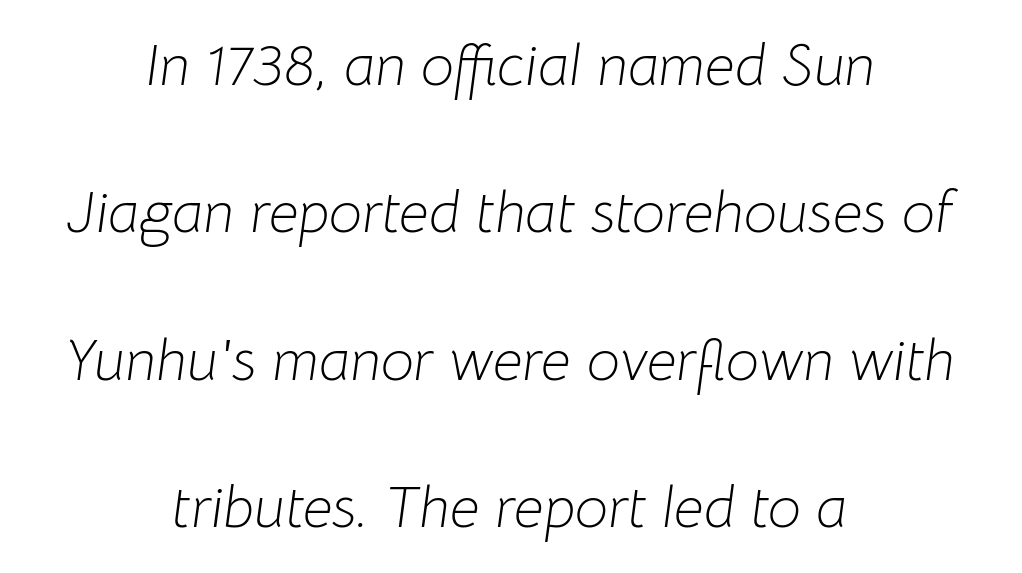
Q: Is the text bold? A: No.
Q: Is the text italic (slanted)? A: Yes, it leans right by about 8 degrees.
Q: Is the text underlined? A: No.
Q: How is the paragraph aligned? A: Centered.
Q: Is the spacing between letters normal or unusually wide? A: Normal.
Q: Is the spacing between lines tight, normal or loose? A: Loose.
Q: Width (condensed, normal, or wide)? A: Normal.
Q: Stroke contrast? A: Low.
Q: x-height? A: Medium.
Q: Monospaced? A: No.
